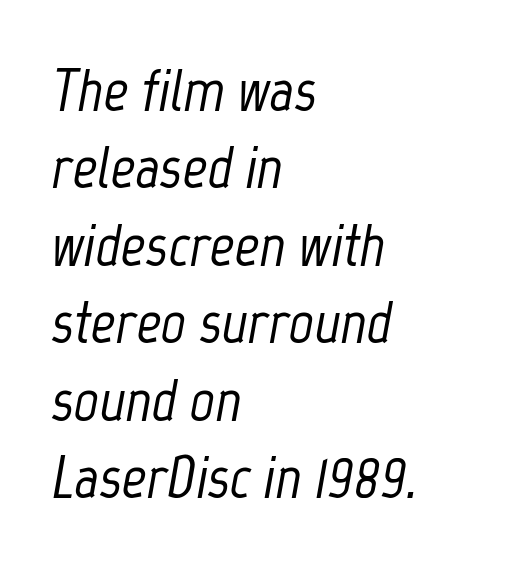
Q: Is the text italic (slanted)? A: Yes, it leans right by about 12 degrees.
Q: Is the text underlined? A: No.
Q: How is the paragraph aligned? A: Left-aligned.
Q: Is the spacing between letters normal or unusually wide? A: Normal.
Q: Is the spacing between lines tight, normal or loose? A: Normal.
Q: Width (condensed, normal, or wide)? A: Condensed.
Q: Stroke contrast? A: Low.
Q: x-height? A: Medium.
Q: Monospaced? A: No.
